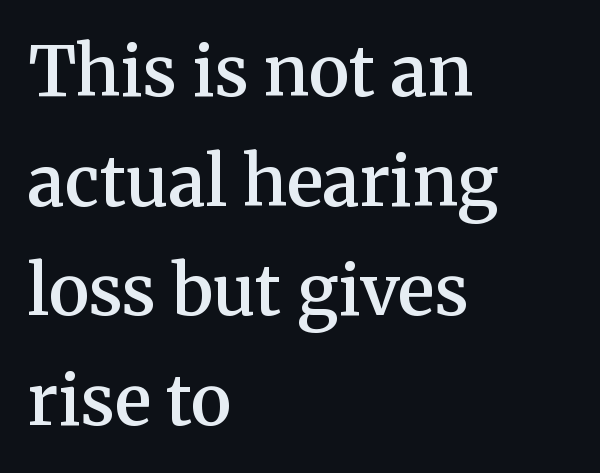
Q: Is the text bold? A: Semi-bold.
Q: Is the text italic (slanted)? A: No, it is upright.
Q: Is the typeface a serif or a sans-serif typeface? A: Serif.
Q: Is the text underlined? A: No.
Q: How is the paragraph aligned? A: Left-aligned.
Q: Is the spacing between letters normal or unusually wide? A: Normal.
Q: Is the spacing between lines tight, normal or loose? A: Normal.
Q: Width (condensed, normal, or wide)? A: Normal.
Q: Stroke contrast? A: Medium.
Q: x-height? A: Medium.
Q: Monospaced? A: No.
